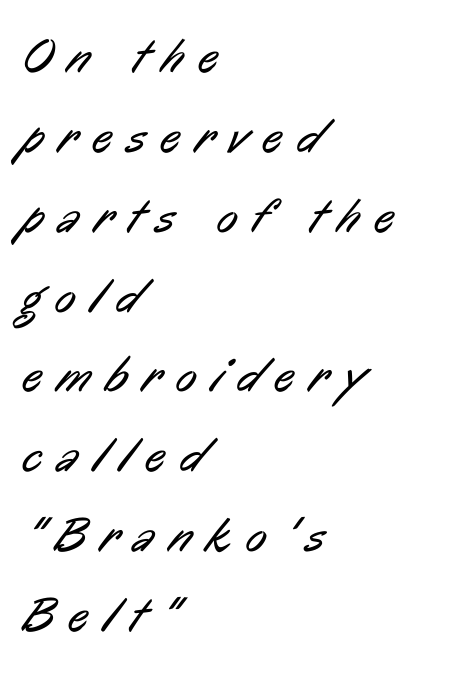
Q: Is the text bold? A: No.
Q: Is the typeface a serif or a sans-serif typeface? A: Sans-serif.
Q: Is the text underlined? A: No.
Q: How is the paragraph aligned? A: Left-aligned.
Q: Is the spacing between letters normal or unusually wide? A: Unusually wide.
Q: Is the spacing between lines tight, normal or loose? A: Normal.
Q: Width (condensed, normal, or wide)? A: Condensed.
Q: Stroke contrast? A: Low.
Q: x-height? A: Medium.
Q: Monospaced? A: No.
